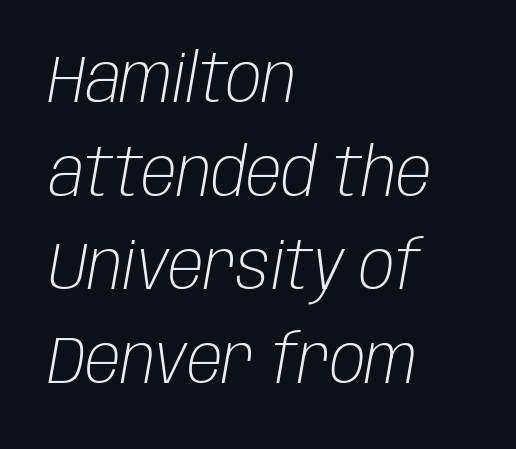
{"italic": "yes", "lean": "right", "slant_degrees": 10, "bold": "no", "weight": "light", "width": "condensed", "stroke_contrast": "low", "x_height": "large", "monospaced": "no", "underline": "no", "align": "left", "line_spacing": "normal", "line_spacing_ratio": 1.42, "letter_spacing": "normal", "letter_spacing_em": 0.0, "glyph_px": 66}
